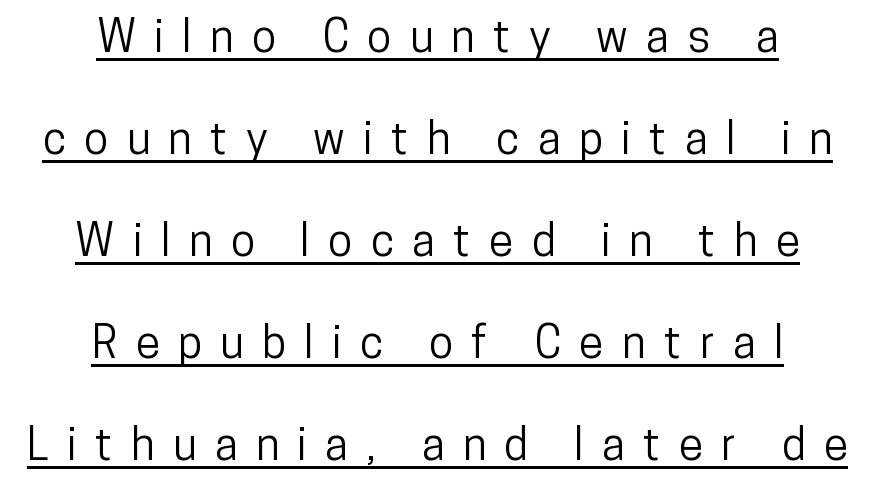
Type style note: lacks serifs. Neither beginnings nor endings align; midpoints do. Varying glyph widths throughout — classic text-font behaviour. When letters stand straight like this, we call the style roman or upright. What stands out about the letter spacing? Its width — letters are far apart. Interline gaps are noticeably wide in this sample.
